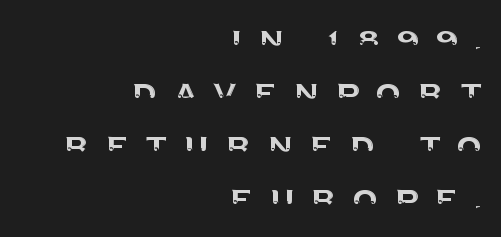
Q: Is the text italic (slanted)? A: No, it is upright.
Q: Is the typeface a serif or a sans-serif typeface? A: Sans-serif.
Q: Is the text underlined? A: No.
Q: How is the paragraph aligned? A: Right-aligned.
Q: Is the spacing between letters normal or unusually wide? A: Unusually wide.
Q: Is the spacing between lines tight, normal or loose? A: Normal.
Q: Width (condensed, normal, or wide)? A: Normal.
Q: Stroke contrast? A: Medium.
Q: x-height? A: Large.
Q: Monospaced? A: No.
